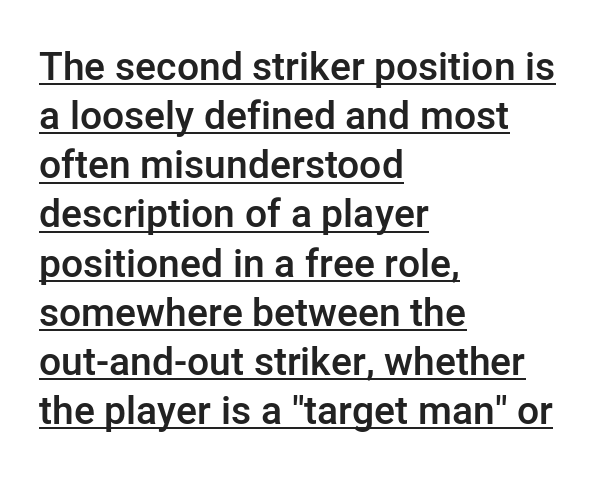
The passage shown is typed in a proportional face where columns would drift. Characters follow at the spacing the type designer built in. The paragraph shown leans on its left margin. Regarding serifs, this sample does without them.
